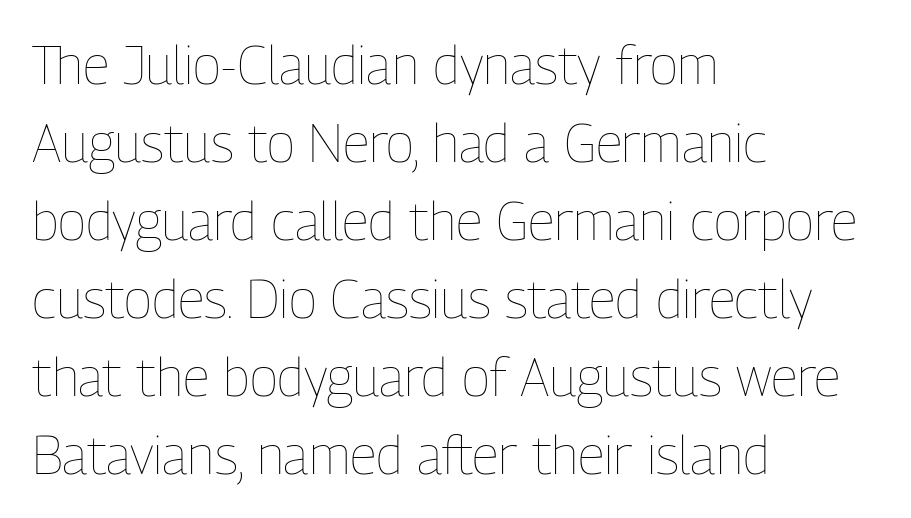
Counters stay open thanks to moderate or lighter strokes. Letters rest on an invisible, unmarked baseline. One-word summary of the alignment: left. Upright lettering throughout. The lines sit at an ordinary, default distance from one another.
